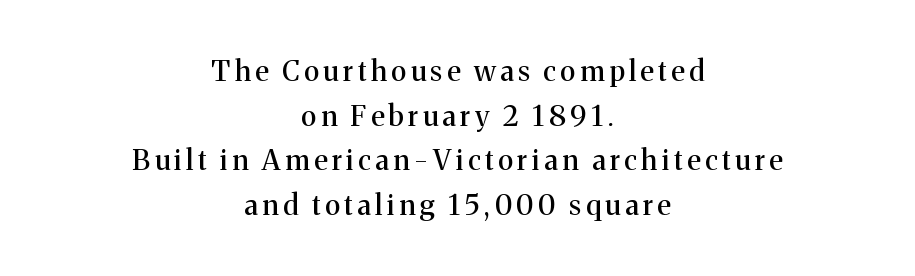
Q: Is the text italic (slanted)? A: No, it is upright.
Q: Is the typeface a serif or a sans-serif typeface? A: Serif.
Q: Is the text underlined? A: No.
Q: How is the paragraph aligned? A: Centered.
Q: Is the spacing between lines tight, normal or loose? A: Normal.
Q: Width (condensed, normal, or wide)? A: Normal.
Q: Stroke contrast? A: Medium.
Q: x-height? A: Medium.
Q: Monospaced? A: No.
